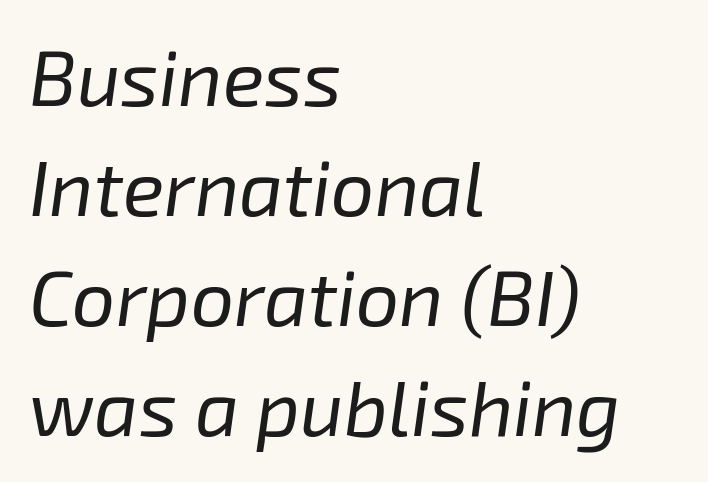
Q: Is the text bold? A: No.
Q: Is the text italic (slanted)? A: Yes, it leans right by about 8 degrees.
Q: Is the text underlined? A: No.
Q: How is the paragraph aligned? A: Left-aligned.
Q: Is the spacing between letters normal or unusually wide? A: Normal.
Q: Is the spacing between lines tight, normal or loose? A: Normal.
Q: Width (condensed, normal, or wide)? A: Normal.
Q: Stroke contrast? A: Low.
Q: x-height? A: Medium.
Q: Monospaced? A: No.
